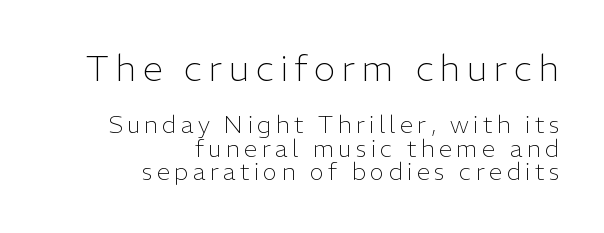
The image shows 36 px light sans-serif type, upright; set right-aligned, tight line spacing (0.98x), not underlined; the first (top) block is 1.5x larger; low stroke contrast and a medium x-height.
